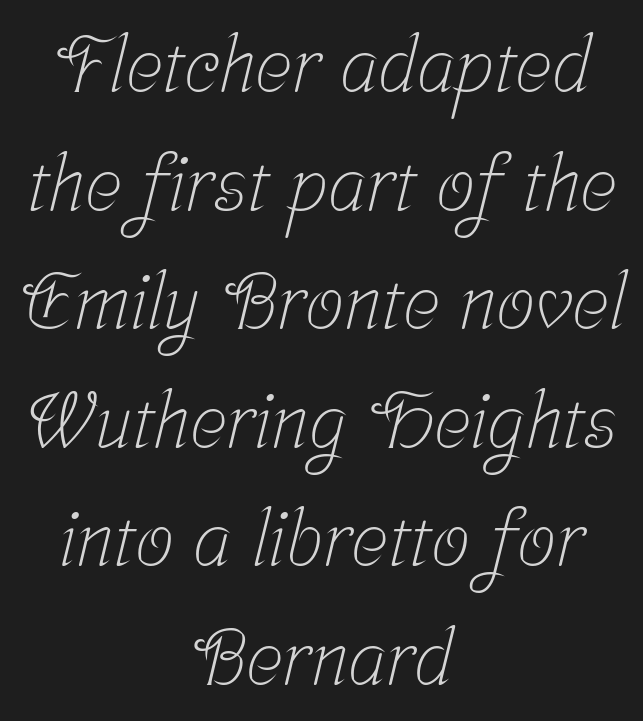
The image shows 77 px light, condensed serif type; set centered, normal line spacing (1.54x), normal letter spacing, not underlined; low stroke contrast and a medium x-height.
